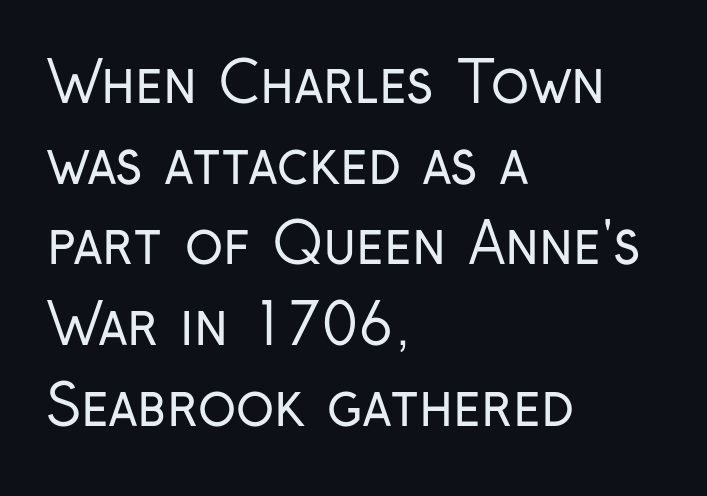
Underline: absent. Do the characters align in a grid? No, the font is proportional. This sample uses an upright cut, with every glyph sitting square on the baseline. Successive baselines arrive at the customary interval.
